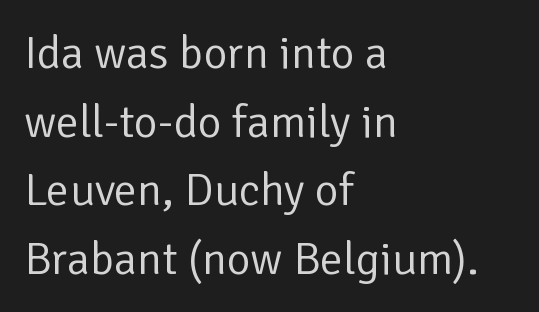
These lines keep a tight, regular rhythm from letter to letter. No word sits above an underline. The font sits on the lighter half of the weight spectrum, regular included. The rows are spaced the way most documents space them. The paragraph shown leans on its left margin.
